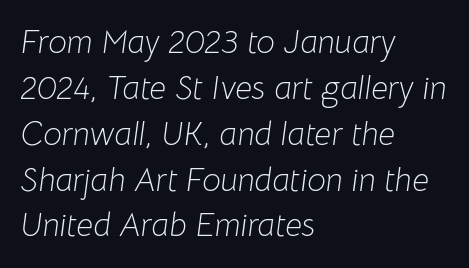
Which margin do the lines hug? The left one — the right edge is uneven. The space between consecutive lines is moderate. Proportional: the letters do not fall into vertical columns. Only glyphs here, with clear space below each row. Here the glyphs are tracked normally, forming tight word shapes. The axis of the letterforms is tilted away from vertical.
